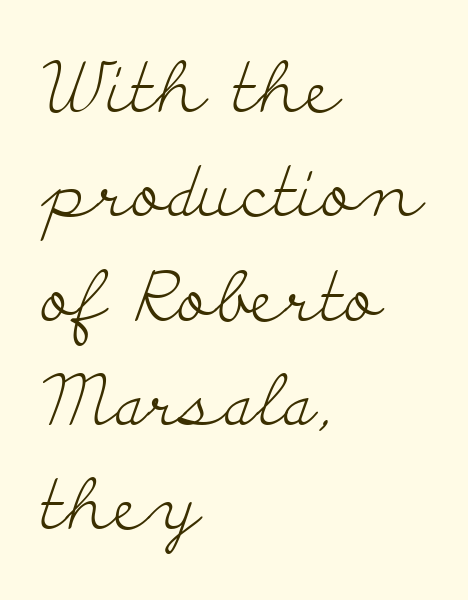
Q: Is the text bold? A: No.
Q: Is the text italic (slanted)? A: Yes.
Q: Is the typeface a serif or a sans-serif typeface? A: Serif.
Q: Is the text underlined? A: No.
Q: How is the paragraph aligned? A: Left-aligned.
Q: Is the spacing between letters normal or unusually wide? A: Normal.
Q: Is the spacing between lines tight, normal or loose? A: Normal.
Q: Width (condensed, normal, or wide)? A: Wide.
Q: Stroke contrast? A: Low.
Q: x-height? A: Small.
Q: Monospaced? A: No.
